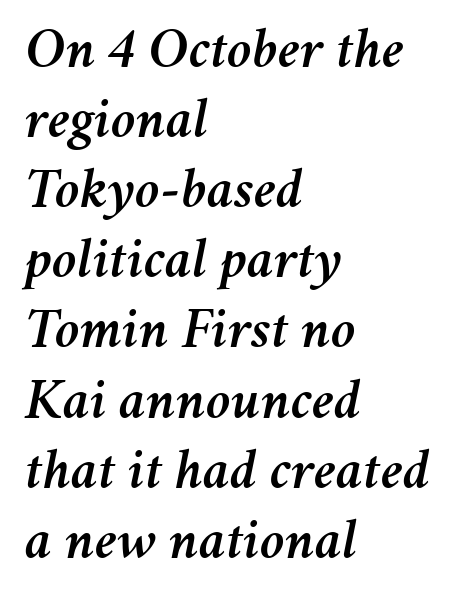
The image shows 57 px text type, italic (leaning right); set left-aligned, line spacing 1.23x, normal letter spacing, not underlined; medium stroke contrast and a medium x-height.
